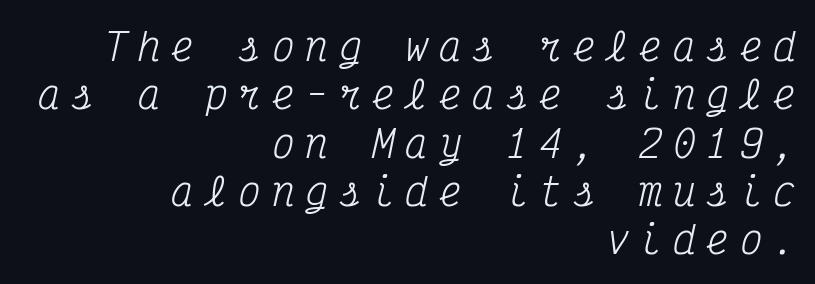
The image shows 38 px regular-weight, condensed serif type, italic (leaning right), monospaced; set right-aligned, normal line spacing (1.27x), unusually wide letter spacing (+0.28 em), not underlined; medium stroke contrast and a medium x-height.
